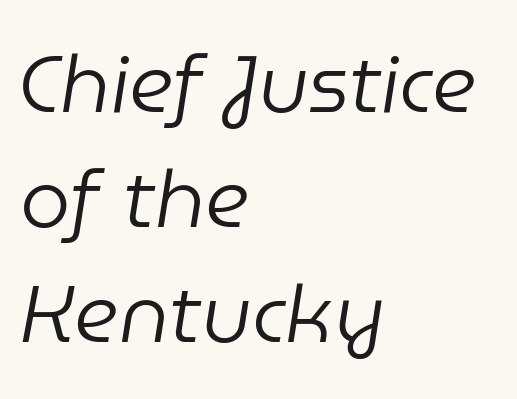
The image shows 80 px regular-weight type, italic (leaning right); set left-aligned, normal line spacing (1.44x), normal letter spacing, not underlined; low stroke contrast and a medium x-height.
